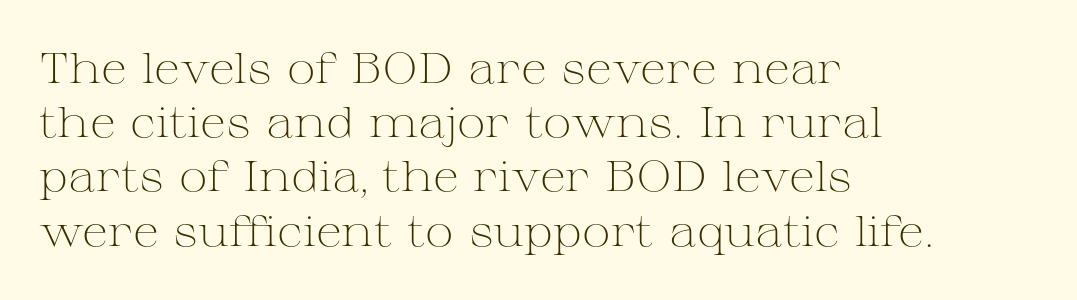
The image shows 43 px light, wide serif type, upright; set left-aligned, normal line spacing (1.26x), normal letter spacing, not underlined; medium stroke contrast and a medium x-height.
